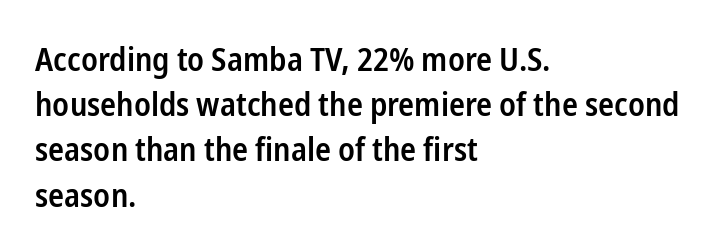
Q: Is the text bold? A: Semi-bold.
Q: Is the text italic (slanted)? A: No, it is upright.
Q: Is the typeface a serif or a sans-serif typeface? A: Sans-serif.
Q: Is the text underlined? A: No.
Q: How is the paragraph aligned? A: Left-aligned.
Q: Is the spacing between letters normal or unusually wide? A: Normal.
Q: Is the spacing between lines tight, normal or loose? A: Normal.
Q: Width (condensed, normal, or wide)? A: Condensed.
Q: Stroke contrast? A: Low.
Q: x-height? A: Medium.
Q: Monospaced? A: No.
